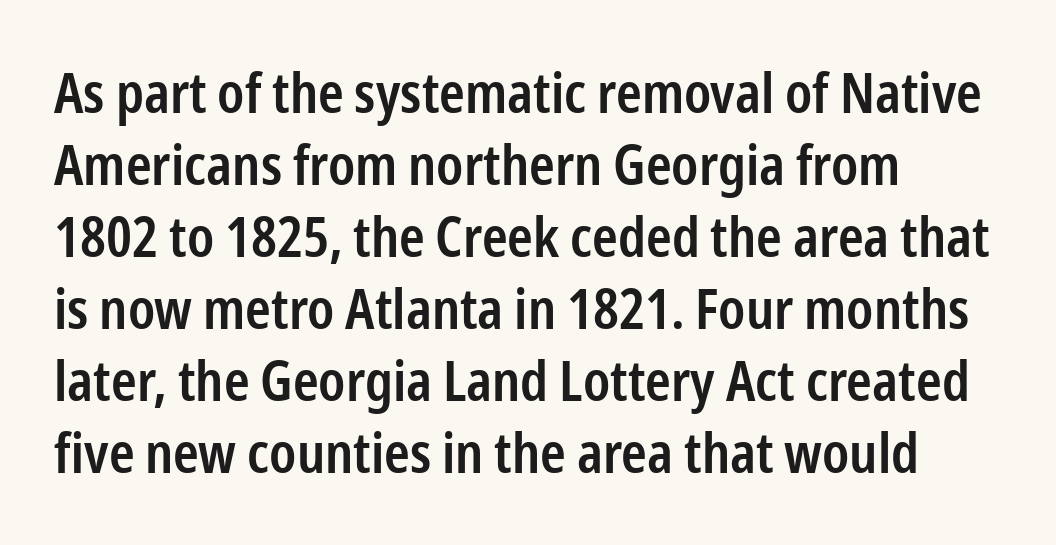
The image shows 55 px semibold, condensed sans-serif type, upright; set left-aligned, normal line spacing (1.31x), normal letter spacing, not underlined; low stroke contrast and a medium x-height.
